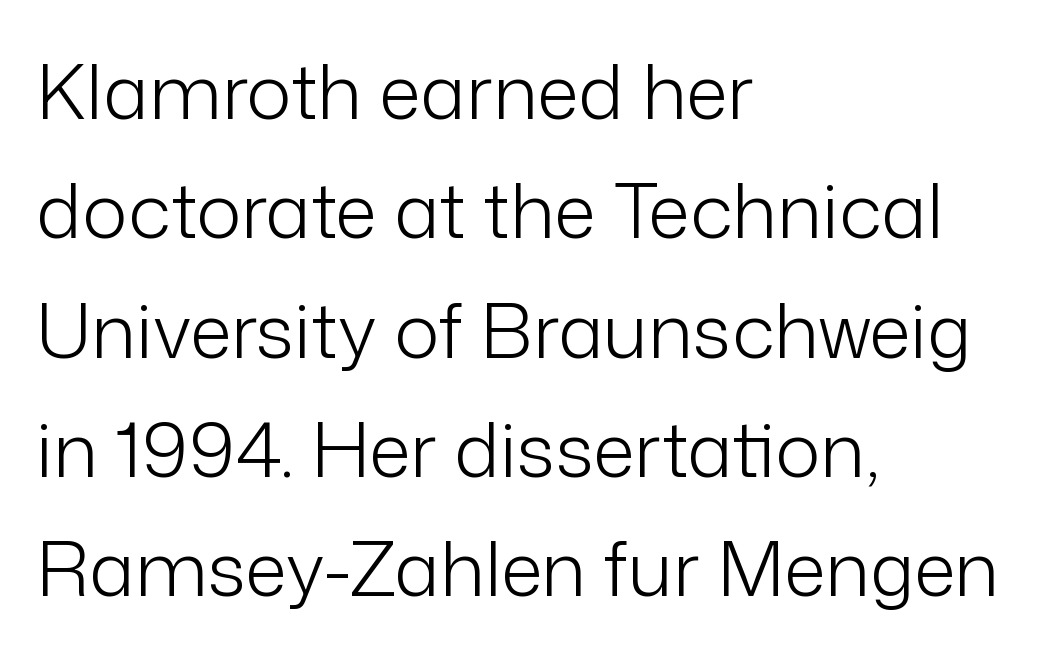
Q: Is the text bold? A: No.
Q: Is the text italic (slanted)? A: No, it is upright.
Q: Is the typeface a serif or a sans-serif typeface? A: Sans-serif.
Q: Is the text underlined? A: No.
Q: How is the paragraph aligned? A: Left-aligned.
Q: Is the spacing between letters normal or unusually wide? A: Normal.
Q: Is the spacing between lines tight, normal or loose? A: Normal.
Q: Width (condensed, normal, or wide)? A: Normal.
Q: Stroke contrast? A: Low.
Q: x-height? A: Medium.
Q: Monospaced? A: No.
